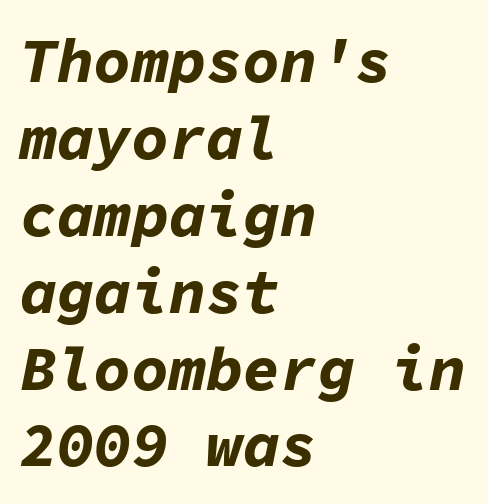
The image shows 62 px bold type, italic (leaning right), monospaced; set left-aligned, line spacing 1.24x, normal letter spacing, not underlined; low stroke contrast and a medium x-height.
